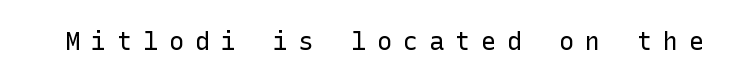
The image shows 25 px text type, upright; set unusually wide letter spacing (+0.44 em), not underlined.
